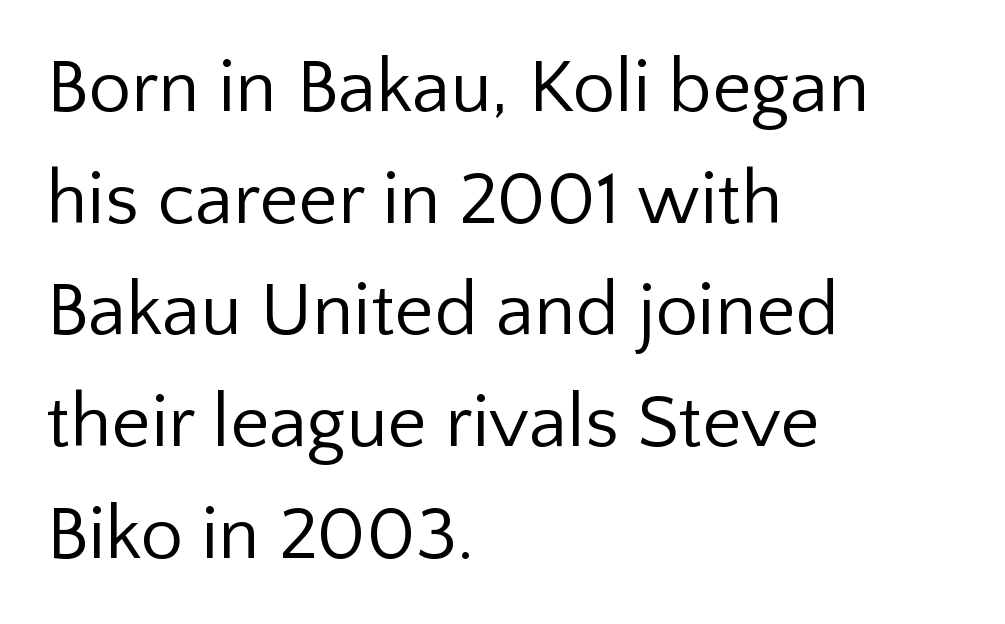
Descenders hang freely into open space. Font category for this specimen: sans-serif. The passage shown has conventional tracking throughout. Line beginnings align vertically; line endings do not.
